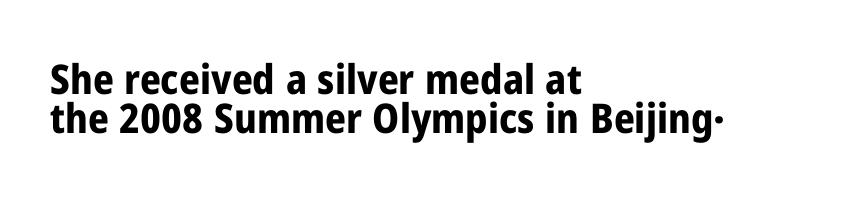
The image shows 41 px bold, condensed sans-serif type, upright; set left-aligned, tight line spacing (0.96x), normal letter spacing, not underlined; low stroke contrast and a medium x-height.
